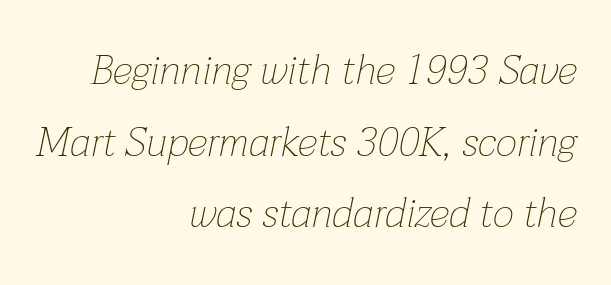
Q: Is the text bold? A: No.
Q: Is the text italic (slanted)? A: Yes, it leans right by about 12 degrees.
Q: Is the text underlined? A: No.
Q: How is the paragraph aligned? A: Right-aligned.
Q: Is the spacing between letters normal or unusually wide? A: Normal.
Q: Width (condensed, normal, or wide)? A: Normal.
Q: Stroke contrast? A: Low.
Q: x-height? A: Medium.
Q: Monospaced? A: No.
